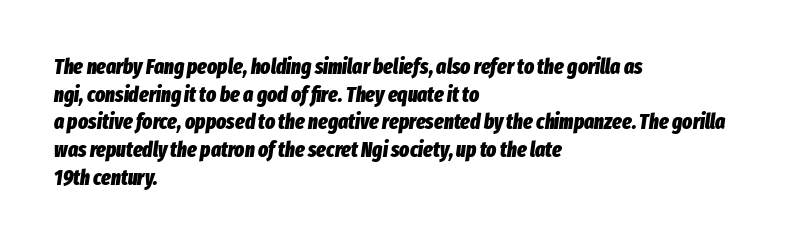
The image shows 21 px bold type, italic (leaning right); set left-aligned, normal line spacing (1.32x), normal letter spacing, not underlined.
